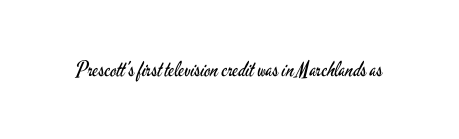
The image shows 21 px text type; set normal letter spacing, not underlined.
